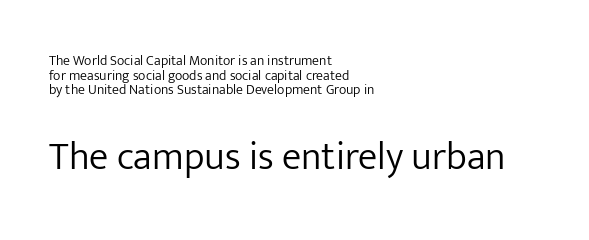
{"serif": "no", "italic": "no", "bold": "no", "weight": "light", "width": "normal", "stroke_contrast": "low", "x_height": "medium", "monospaced": "no", "underline": "no", "align": "left", "line_spacing": "tight", "line_spacing_ratio": 1.05, "letter_spacing": "normal", "letter_spacing_em": 0.0, "larger_block": "second", "size_ratio": 2.79, "glyph_px": 39}
